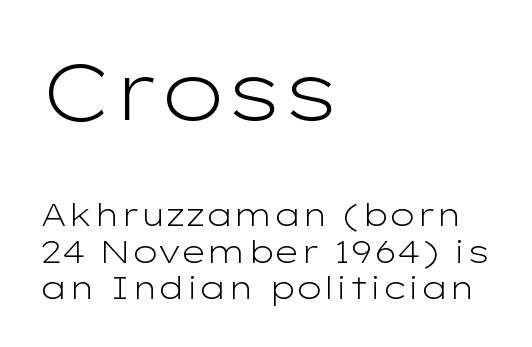
{"serif": "no", "italic": "no", "bold": "no", "weight": "light", "width": "wide", "stroke_contrast": "low", "x_height": "medium", "monospaced": "no", "underline": "no", "align": "left", "line_spacing": "tight", "line_spacing_ratio": 1.13, "letter_spacing": "normal", "letter_spacing_em": 0.0, "larger_block": "first", "size_ratio": 2.5, "glyph_px": 80}
